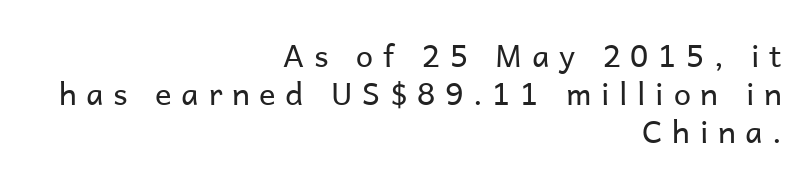
The image shows 31 px regular-weight sans-serif type, upright; set right-aligned, line spacing 1.22x, unusually wide letter spacing (+0.31 em), not underlined; low stroke contrast and a medium x-height.
